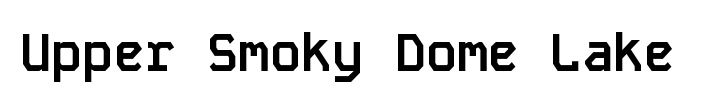
The image shows 52 px semibold sans-serif type, upright, monospaced; set normal letter spacing, not underlined; low stroke contrast and a large x-height.
